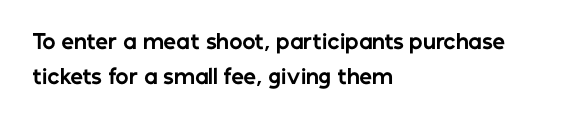
{"italic": "no", "bold": "yes", "underline": "no", "align": "left", "line_spacing_ratio": 1.77, "letter_spacing": "normal", "letter_spacing_em": 0.0, "glyph_px": 20}
